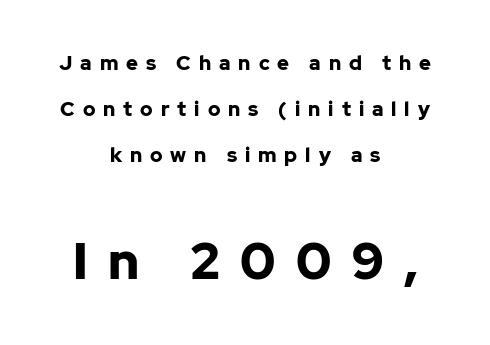
The image shows 51 px bold sans-serif type, upright; set centered, loose line spacing (2.29x), unusually wide letter spacing (+0.4 em), not underlined; the second (bottom) block is 2.55x larger; low stroke contrast and a medium x-height.
